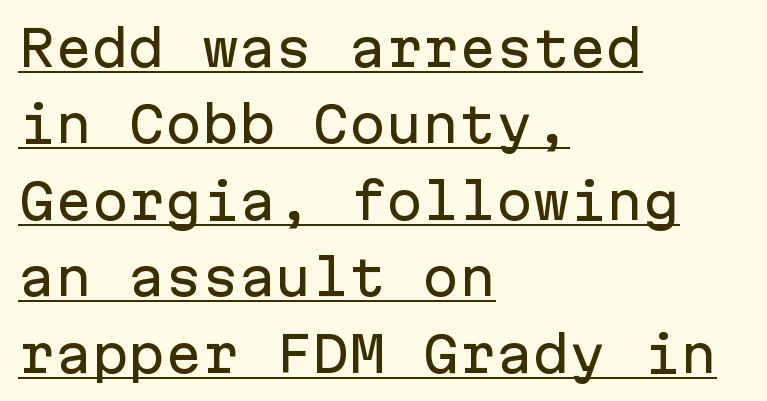
Does the leading feel generous? No, just average. Underlined type. Looks like terminal output: every glyph gets an equal slot. Observe the ordinary spacing: letters are neighbours, not strangers. Note: no serifs on the glyphs.
